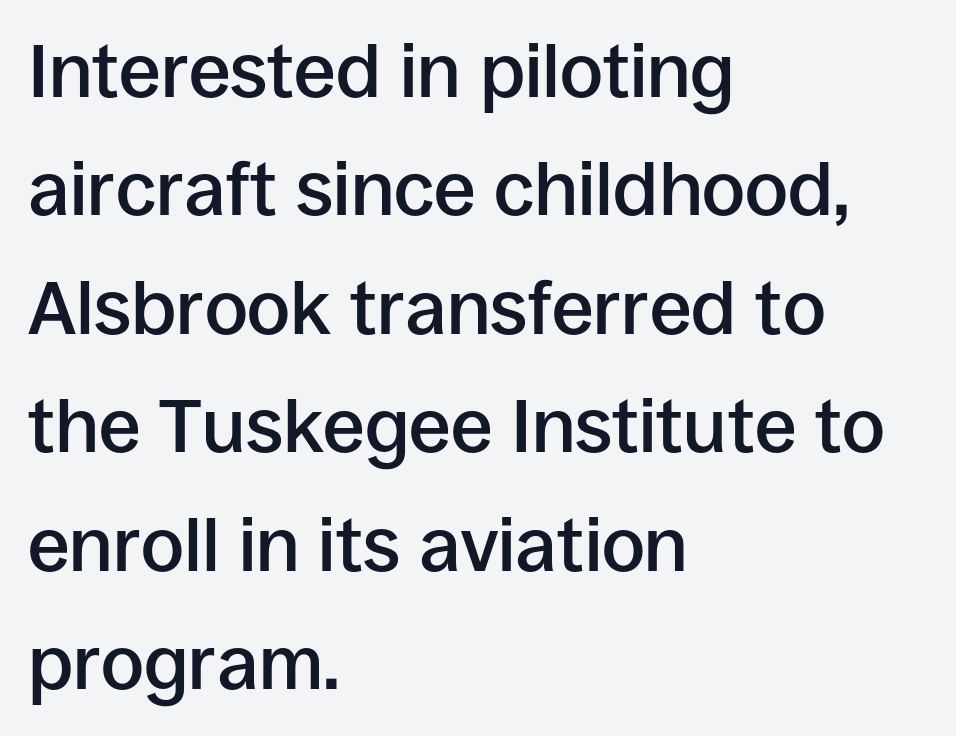
Q: Is the text bold? A: Semi-bold.
Q: Is the text italic (slanted)? A: No, it is upright.
Q: Is the typeface a serif or a sans-serif typeface? A: Sans-serif.
Q: Is the text underlined? A: No.
Q: How is the paragraph aligned? A: Left-aligned.
Q: Is the spacing between letters normal or unusually wide? A: Normal.
Q: Is the spacing between lines tight, normal or loose? A: Normal.
Q: Width (condensed, normal, or wide)? A: Normal.
Q: Stroke contrast? A: Low.
Q: x-height? A: Large.
Q: Monospaced? A: No.
